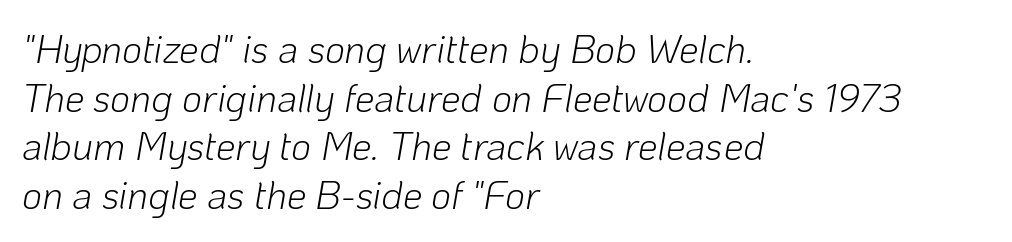
The image shows 39 px light type, italic (leaning right); set left-aligned, normal line spacing (1.25x), normal letter spacing, not underlined; low stroke contrast and a medium x-height.
